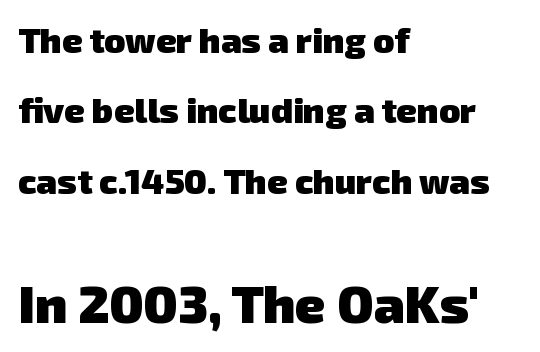
Q: Is the text bold? A: Yes.
Q: Is the typeface a serif or a sans-serif typeface? A: Sans-serif.
Q: Is the text underlined? A: No.
Q: How is the paragraph aligned? A: Left-aligned.
Q: Is the spacing between letters normal or unusually wide? A: Normal.
Q: Is the spacing between lines tight, normal or loose? A: Loose.
Q: Which block of text is set in a larger size, the first (top) or the second (bottom)? A: The second (bottom) one.
Q: Width (condensed, normal, or wide)? A: Normal.
Q: Stroke contrast? A: Low.
Q: x-height? A: Medium.
Q: Monospaced? A: No.
